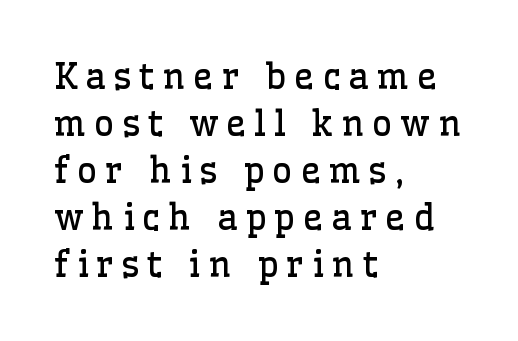
Rows of type keep a routine distance in the vertical direction. The characters are drawn with everyday or finer stroke widths. These lines are set flush left with a ragged right edge. Stroke terminals: seriffed. Display-style spreading of the glyphs; the letterfit is very open.
